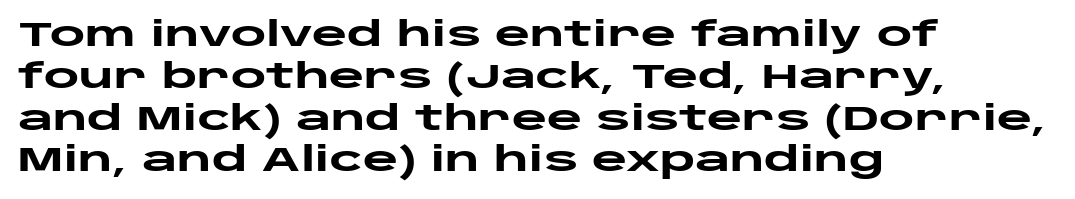
The image shows 34 px heavy, wide sans-serif type, upright; set left-aligned, line spacing 1.23x, normal letter spacing, not underlined; low stroke contrast and a large x-height.
